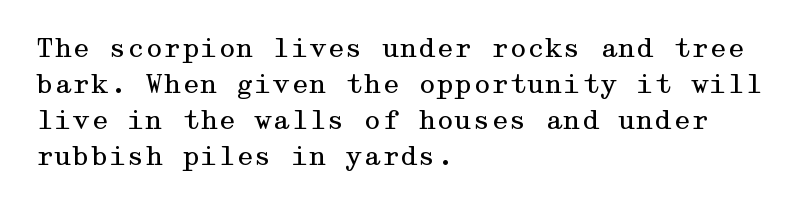
{"italic": "no", "bold": "no", "underline": "no", "align": "left", "line_spacing": "normal", "line_spacing_ratio": 1.38, "letter_spacing": "normal", "letter_spacing_em": 0.0, "glyph_px": 26}
